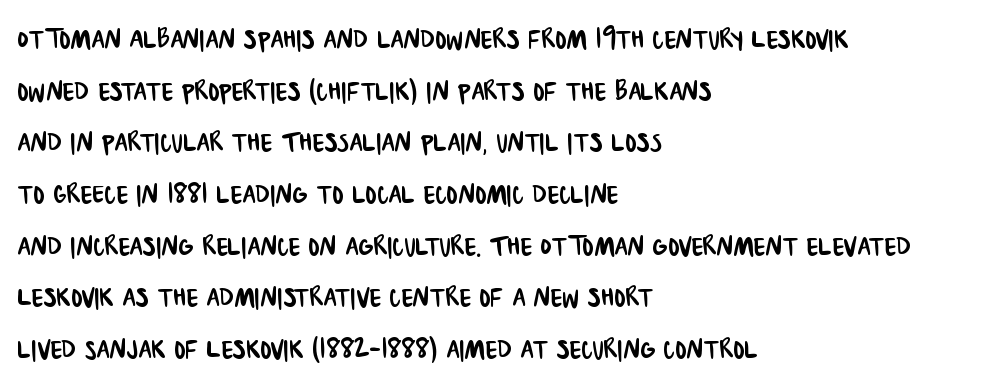
{"serif": "no", "width": "condensed", "stroke_contrast": "low", "x_height": "large", "monospaced": "no", "underline": "no", "align": "left", "line_spacing": "normal", "line_spacing_ratio": 1.52, "letter_spacing": "normal", "letter_spacing_em": 0.0, "glyph_px": 34}
